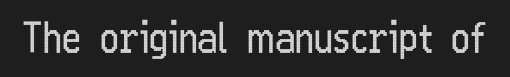
Q: Is the text bold? A: No.
Q: Is the text italic (slanted)? A: No, it is upright.
Q: Is the typeface a serif or a sans-serif typeface? A: Sans-serif.
Q: Is the text underlined? A: No.
Q: Is the spacing between letters normal or unusually wide? A: Normal.
Q: Width (condensed, normal, or wide)? A: Condensed.
Q: Stroke contrast? A: Low.
Q: x-height? A: Medium.
Q: Monospaced? A: No.
